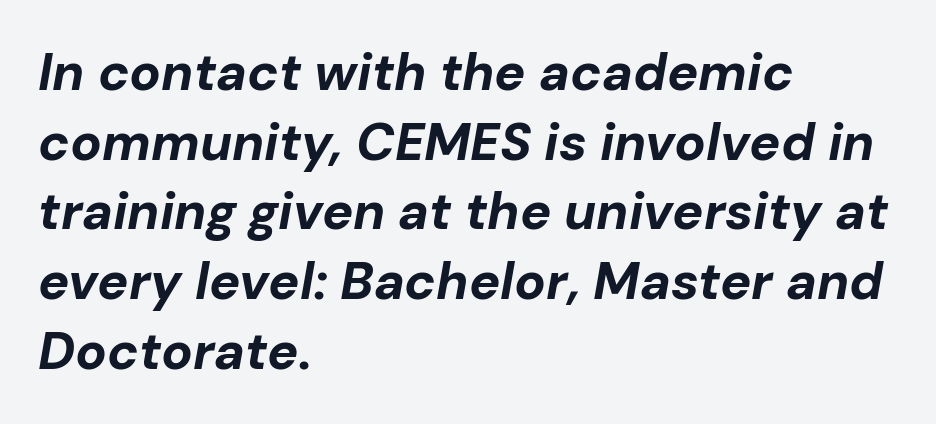
{"italic": "yes", "lean": "right", "slant_degrees": 10, "bold": "yes", "weight": "bold", "width": "normal", "stroke_contrast": "low", "x_height": "medium", "monospaced": "no", "underline": "no", "align": "left", "line_spacing": "normal", "line_spacing_ratio": 1.34, "letter_spacing": "normal", "letter_spacing_em": 0.0, "glyph_px": 52}
